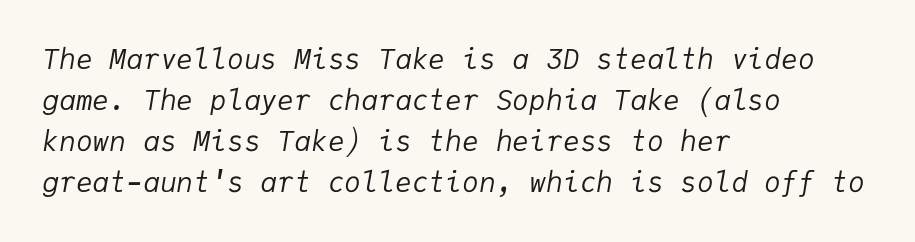
{"italic": "yes", "lean": "right", "slant_degrees": 9, "bold": "no", "weight": "regular", "width": "normal", "stroke_contrast": "low", "x_height": "medium", "monospaced": "yes", "underline": "no", "align": "left", "line_spacing": "normal", "line_spacing_ratio": 1.47, "letter_spacing": "normal", "letter_spacing_em": 0.0, "glyph_px": 28}
